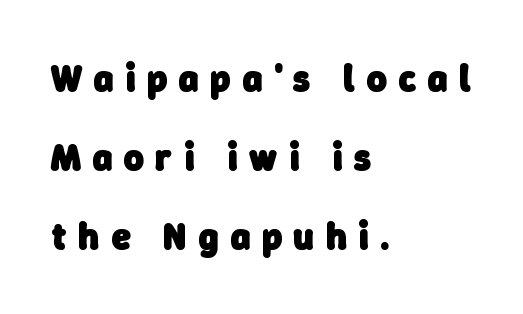
The rendering anchors every line to the left-hand side. The font family rendered here belongs to the sans-serif group. You could only call the tracking loose — the letters float apart. The leading is generous, giving the passage an open texture.
